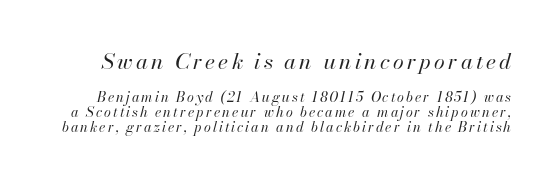
The image shows 22 px text type, italic (leaning right); set tight line spacing (1.09x), not underlined; the first (top) block is 1.57x larger.
